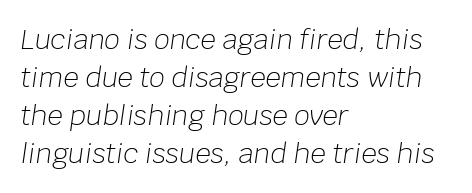
{"italic": "yes", "lean": "right", "slant_degrees": 8, "bold": "no", "underline": "no", "align": "left", "line_spacing": "normal", "line_spacing_ratio": 1.41, "letter_spacing": "normal", "letter_spacing_em": 0.0, "glyph_px": 27}
